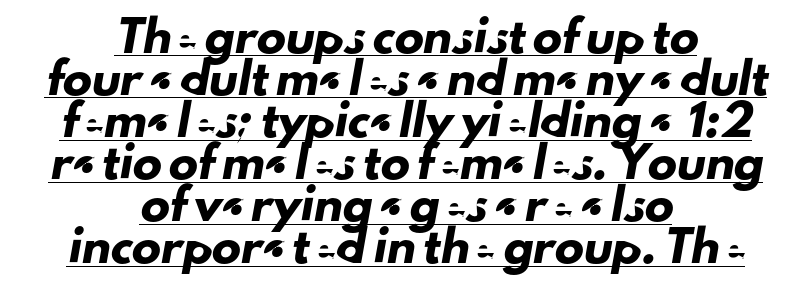
Q: Is the typeface a serif or a sans-serif typeface? A: Sans-serif.
Q: Is the text underlined? A: Yes.
Q: How is the paragraph aligned? A: Centered.
Q: Is the spacing between letters normal or unusually wide? A: Normal.
Q: Is the spacing between lines tight, normal or loose? A: Normal.
Q: Width (condensed, normal, or wide)? A: Normal.
Q: Stroke contrast? A: Low.
Q: x-height? A: Small.
Q: Monospaced? A: No.
